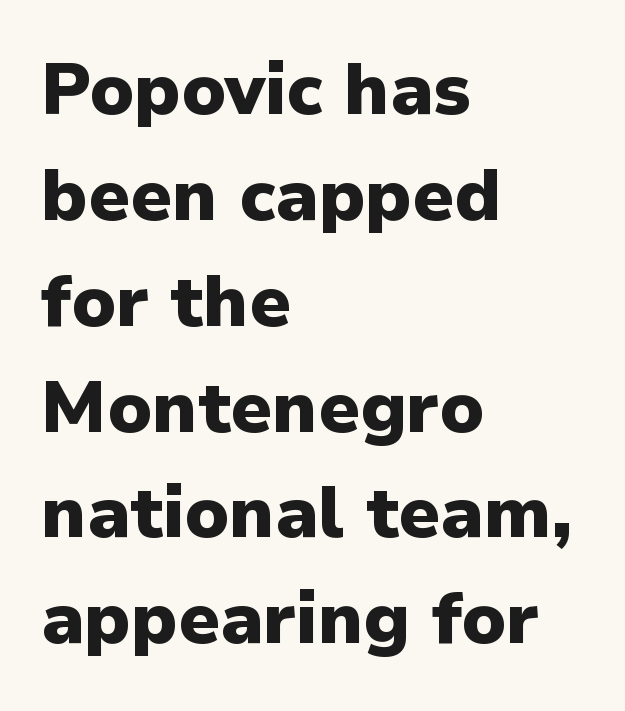
The image shows 72 px heavy sans-serif type, upright; set left-aligned, normal line spacing (1.47x), normal letter spacing, not underlined; low stroke contrast and a medium x-height.
